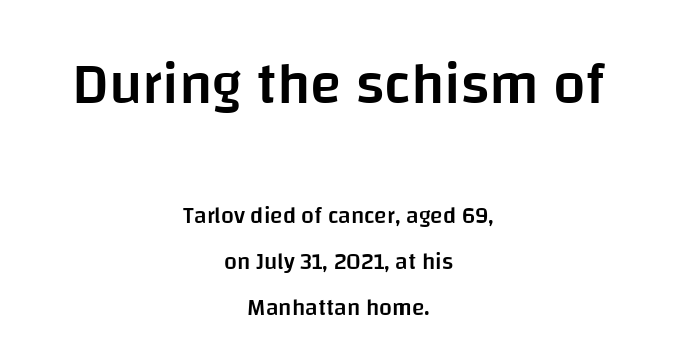
{"serif": "no", "italic": "no", "bold": "semi", "weight": "semibold", "width": "normal", "stroke_contrast": "low", "x_height": "large", "monospaced": "no", "underline": "no", "align": "center", "line_spacing": "loose", "line_spacing_ratio": 2.01, "letter_spacing": "normal", "letter_spacing_em": 0.0, "larger_block": "first", "size_ratio": 2.52, "glyph_px": 58}
